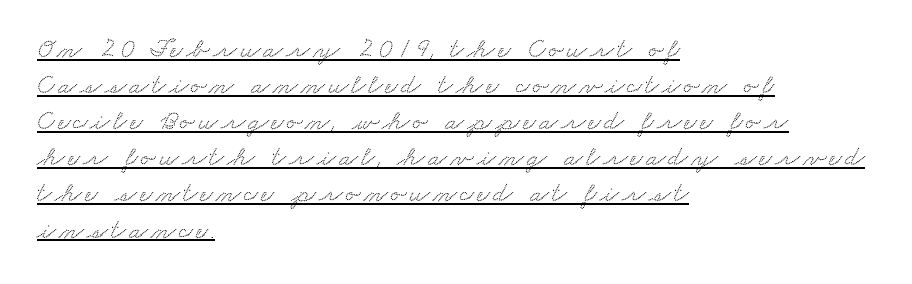
A typesetter would call this proportional, since set widths differ per character. Caption: multi-line text, flush left, ragged right. The specimen includes a rule beneath the text block's lines. Stroke terminals: seriffed. Each new line begins a customary step beneath the previous one.
